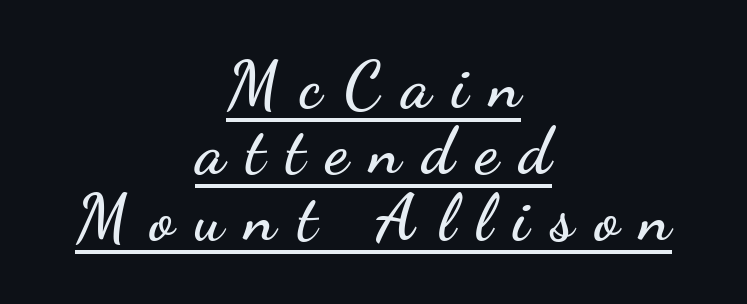
Note the varied advance widths — an 'i' is clearly narrower than an 'm'. Horizontal alignment here is central, giving a formal, balanced look. Regarding leading, the lines here are crowded together. Quick note: underline on. I'd call this a sans setting — the letters go barefoot.
